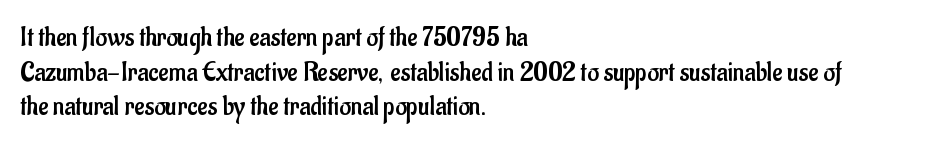
The image shows 28 px regular-weight, condensed sans-serif type, upright; set left-aligned, line spacing 1.24x, normal letter spacing, not underlined; low stroke contrast and a small x-height.
